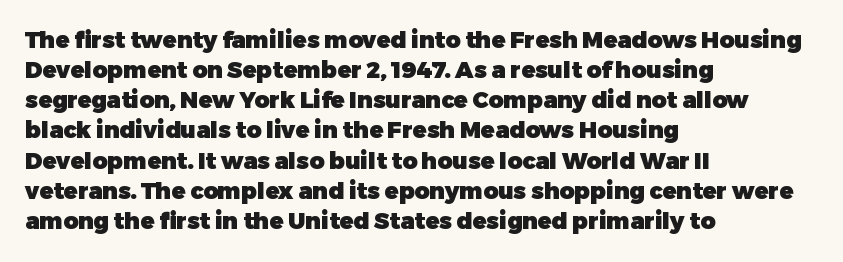
Does extra space separate the letters? No, they use regular spacing. The passage is arranged the way most books set body copy — flush left. Successive baselines arrive at the customary interval. Posture: upright roman. Is the type bold? Yes — the strokes are clearly thick and heavy.
